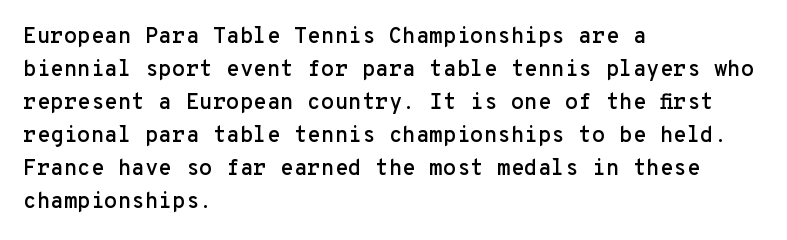
A clean baseline with only descenders dipping below it. Standard letterfit; no display-style spreading of the glyphs. Notice how descenders clear the ascenders below comfortably — that's standard leading. It's the straight-up-and-down kind of type. Does the copy run flush right? No — it runs flush left.
